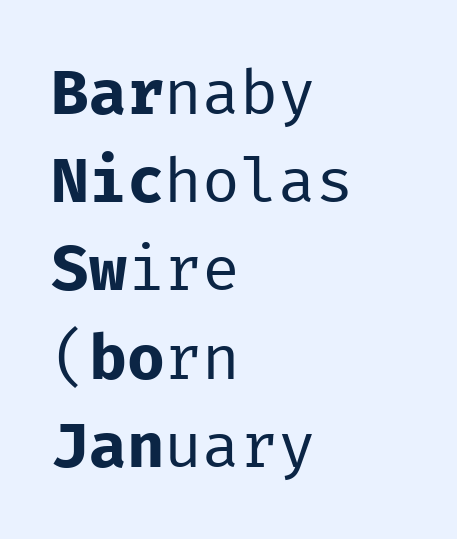
The image shows 63 px regular-weight sans-serif type, upright, monospaced; set left-aligned, normal line spacing (1.4x), normal letter spacing, not underlined; low stroke contrast and a medium x-height.
